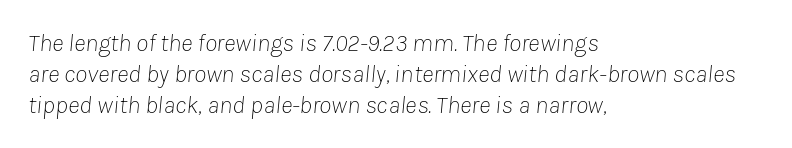
Q: Is the text bold? A: No.
Q: Is the text italic (slanted)? A: Yes, it leans right by about 8 degrees.
Q: Is the text underlined? A: No.
Q: How is the paragraph aligned? A: Left-aligned.
Q: Is the spacing between letters normal or unusually wide? A: Normal.
